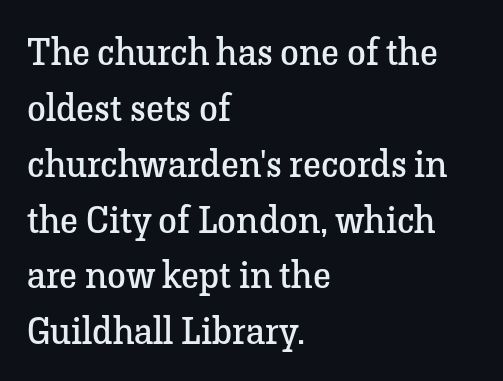
{"serif": "yes", "italic": "no", "bold": "no", "weight": "regular", "width": "normal", "stroke_contrast": "low", "x_height": "medium", "monospaced": "no", "underline": "no", "align": "left", "line_spacing": "normal", "line_spacing_ratio": 1.47, "letter_spacing": "normal", "letter_spacing_em": 0.0, "glyph_px": 38}
